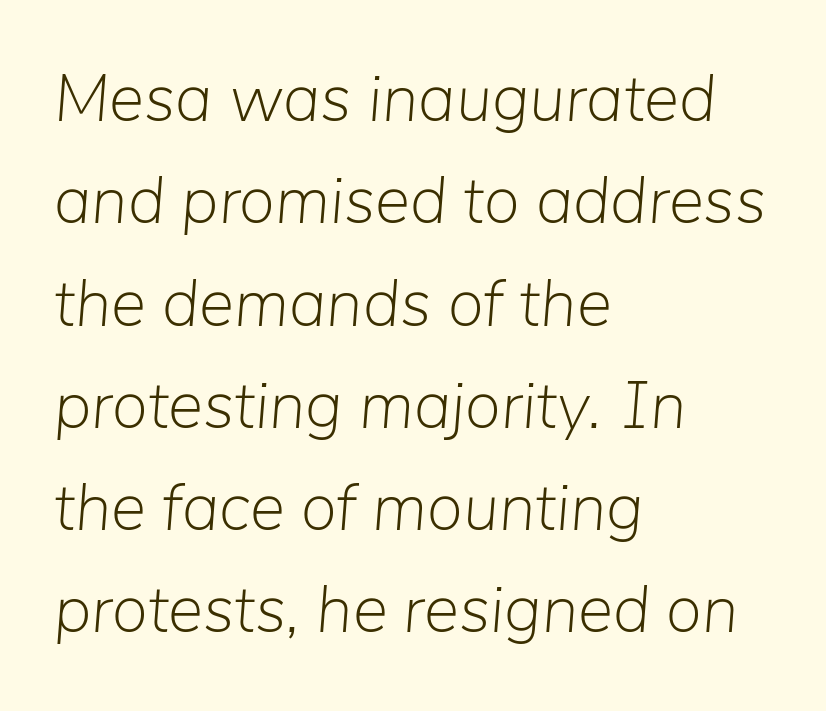
The image shows 66 px light type, italic (leaning right); set left-aligned, normal line spacing (1.55x), normal letter spacing, not underlined; low stroke contrast and a medium x-height.
